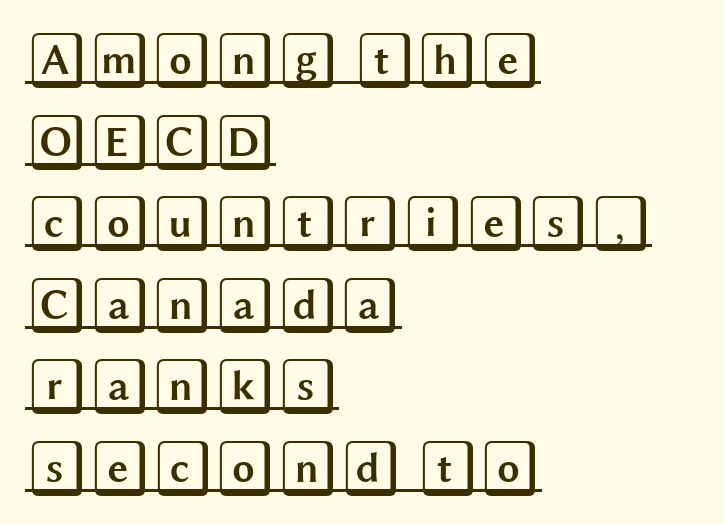
Q: Is the text italic (slanted)? A: No, it is upright.
Q: Is the text underlined? A: Yes.
Q: How is the paragraph aligned? A: Left-aligned.
Q: Is the spacing between letters normal or unusually wide? A: Normal.
Q: Is the spacing between lines tight, normal or loose? A: Normal.
Q: Width (condensed, normal, or wide)? A: Wide.
Q: x-height? A: Large.
